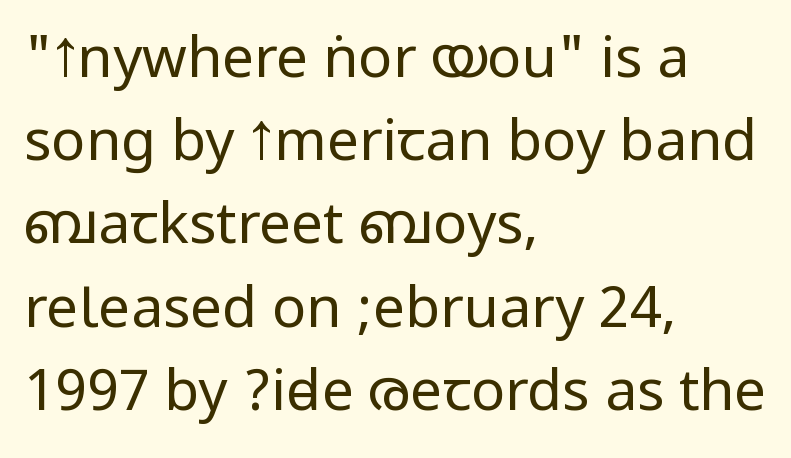
The block of text has a typical density, with ordinary space between rows. The lettering stays uniformly vertical, giving the passage a roman look. Nothing sits at the stroke ends, so this counts as sans-serif. The passage shown has conventional tracking throughout.
